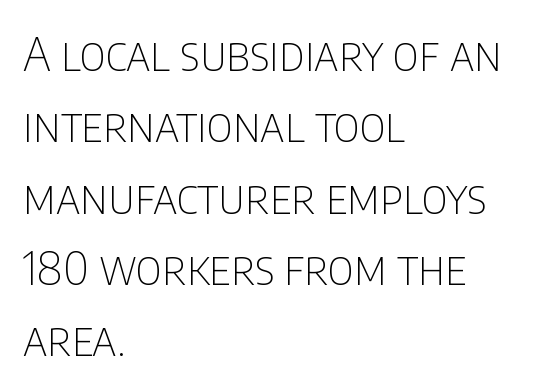
The image shows 46 px thin, condensed sans-serif type, upright; set left-aligned, normal line spacing (1.55x), normal letter spacing, not underlined; low stroke contrast and a large x-height.
